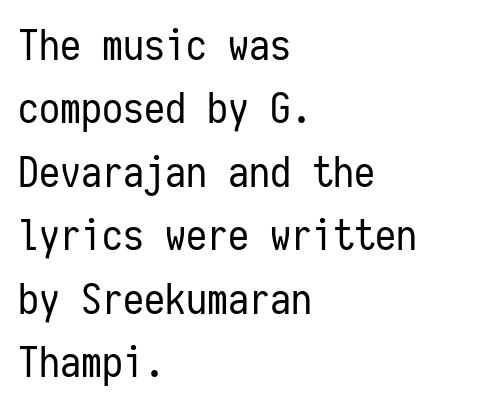
The image shows 42 px regular-weight, condensed sans-serif type, upright, monospaced; set left-aligned, normal line spacing (1.51x), normal letter spacing, not underlined; low stroke contrast and a medium x-height.
